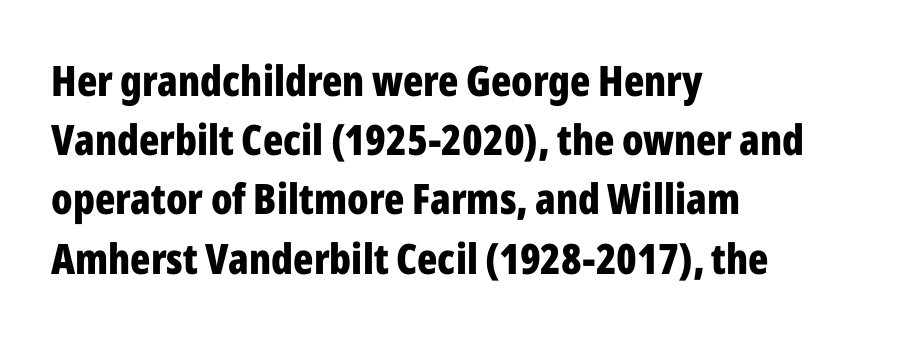
Q: Is the text bold? A: Yes.
Q: Is the text italic (slanted)? A: No, it is upright.
Q: Is the typeface a serif or a sans-serif typeface? A: Sans-serif.
Q: Is the text underlined? A: No.
Q: How is the paragraph aligned? A: Left-aligned.
Q: Is the spacing between letters normal or unusually wide? A: Normal.
Q: Is the spacing between lines tight, normal or loose? A: Normal.
Q: Width (condensed, normal, or wide)? A: Condensed.
Q: Stroke contrast? A: Low.
Q: x-height? A: Medium.
Q: Monospaced? A: No.
